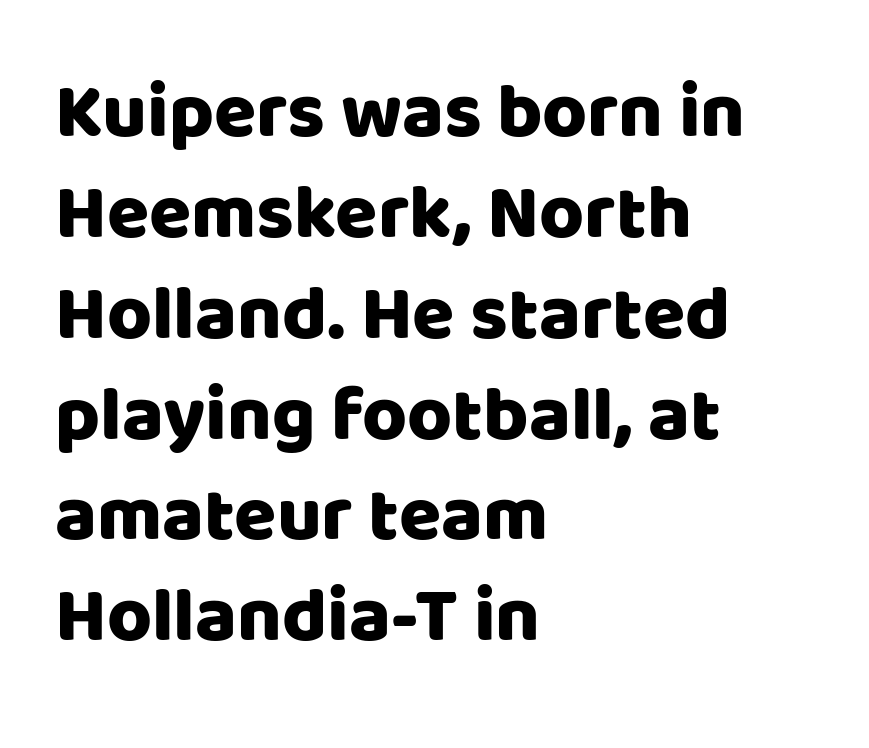
The text block is weighted toward the left margin, trailing off unevenly rightward. The words here are not underlined. Examine the stroke ends and you'll find no serifs. The lettering holds an erect, upright posture throughout. Does the leading feel generous? No, just average. The tracking reads as untouched default to a designer's eye.
